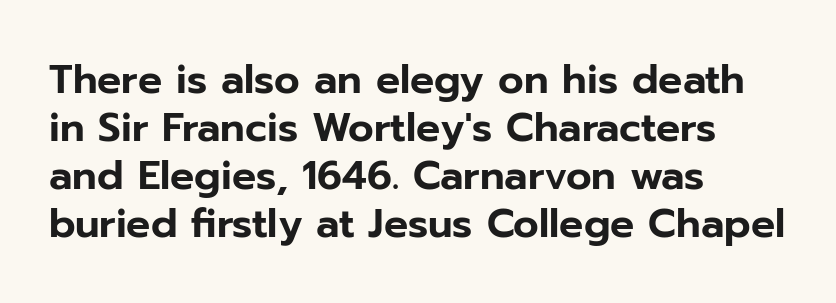
Q: Is the text italic (slanted)? A: No, it is upright.
Q: Is the typeface a serif or a sans-serif typeface? A: Sans-serif.
Q: Is the text underlined? A: No.
Q: How is the paragraph aligned? A: Left-aligned.
Q: Is the spacing between letters normal or unusually wide? A: Normal.
Q: Width (condensed, normal, or wide)? A: Normal.
Q: Stroke contrast? A: Low.
Q: x-height? A: Medium.
Q: Monospaced? A: No.
